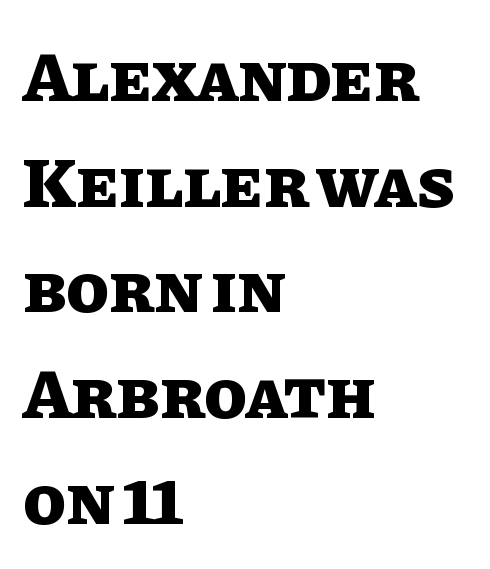
{"italic": "no", "bold": "yes", "weight": "heavy", "width": "normal", "stroke_contrast": "low", "x_height": "large", "monospaced": "no", "underline": "no", "align": "left", "line_spacing": "normal", "line_spacing_ratio": 1.51, "letter_spacing": "normal", "letter_spacing_em": 0.0, "glyph_px": 70}
